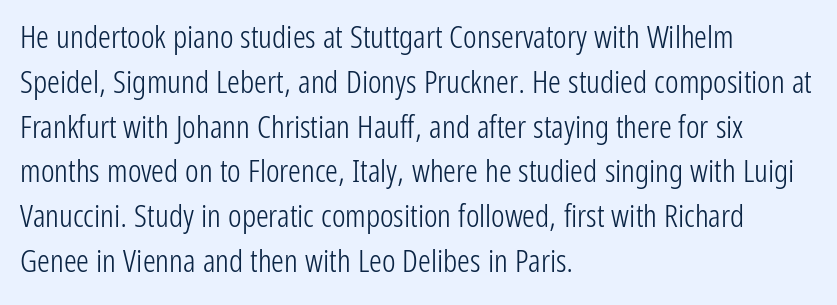
Q: Is the text bold? A: No.
Q: Is the text italic (slanted)? A: No, it is upright.
Q: Is the typeface a serif or a sans-serif typeface? A: Sans-serif.
Q: Is the text underlined? A: No.
Q: How is the paragraph aligned? A: Left-aligned.
Q: Is the spacing between letters normal or unusually wide? A: Normal.
Q: Is the spacing between lines tight, normal or loose? A: Normal.
Q: Width (condensed, normal, or wide)? A: Condensed.
Q: Stroke contrast? A: Low.
Q: x-height? A: Medium.
Q: Monospaced? A: No.
